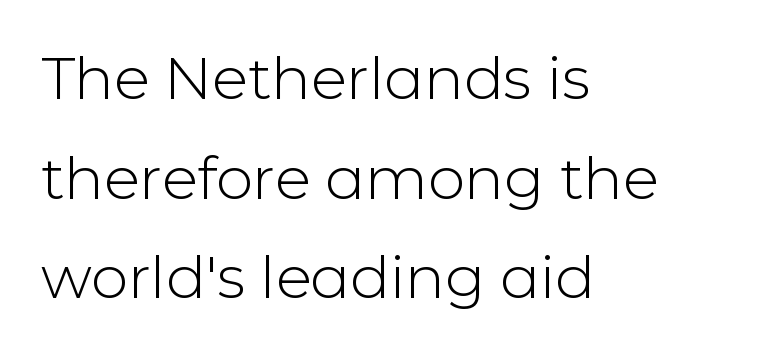
All the whitespace from short lines collects on the right. The font sits on the lighter half of the weight spectrum, regular included. It's the straight-up-and-down kind of type. Beneath every word, the page is bare. A typesetter would call this proportional, since set widths differ per character.
